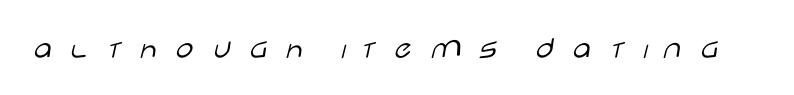
Stroke terminals: plain, sans-serif. Stem width sits at or under what a default text font uses. The passage shown is not underscored anywhere. The face used here is proportionally spaced, like ordinary book or web type.
